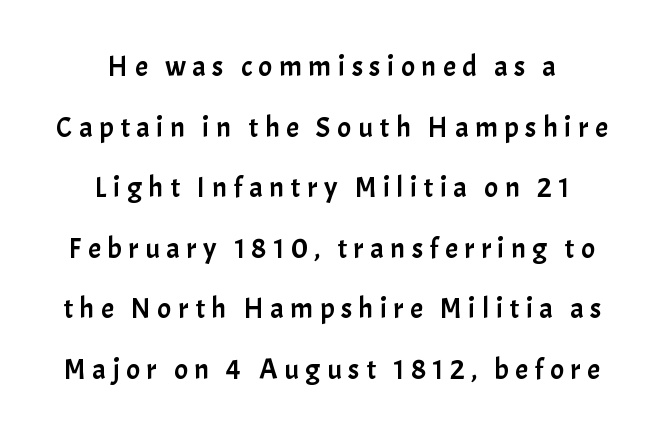
The image shows 29 px sans-serif type, upright; set centered, loose line spacing (2.09x), unusually wide letter spacing (+0.22 em), not underlined; low stroke contrast and a medium x-height.
